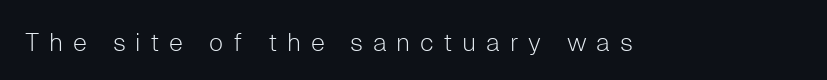
Q: Is the text bold? A: No.
Q: Is the text italic (slanted)? A: No, it is upright.
Q: Is the text underlined? A: No.
Q: Is the spacing between letters normal or unusually wide? A: Unusually wide.
